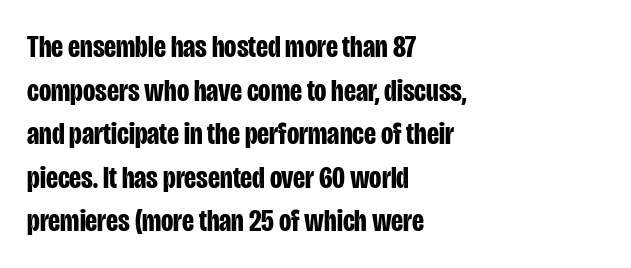
The image shows 32 px bold, condensed sans-serif type, upright; set left-aligned, normal line spacing (1.36x), normal letter spacing, not underlined; low stroke contrast and a large x-height.
